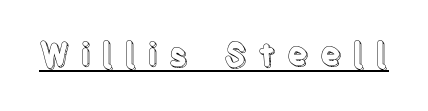
The image shows 32 px condensed type, upright; set unusually wide letter spacing (+0.34 em), underlined; a large x-height.
